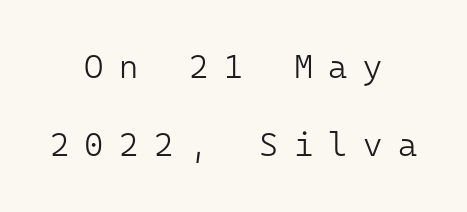
The glyphs in this specimen are sans serif. The typeface has the unassuming heft of standard copy or less. Beneath every word, the page is bare. Casual observation: everything's sitting right in the middle.
